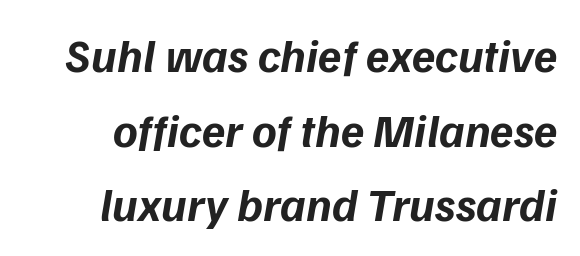
Whoever set this chose a conventional vertical rhythm. Observe the absence of serifs on each vertical stroke in this sample. Heavy, bold letterforms. Proportional: the letters do not fall into vertical columns. How are the letters spaced? Ordinarily, with no added tracking. This rendering features lettering with no underline.
